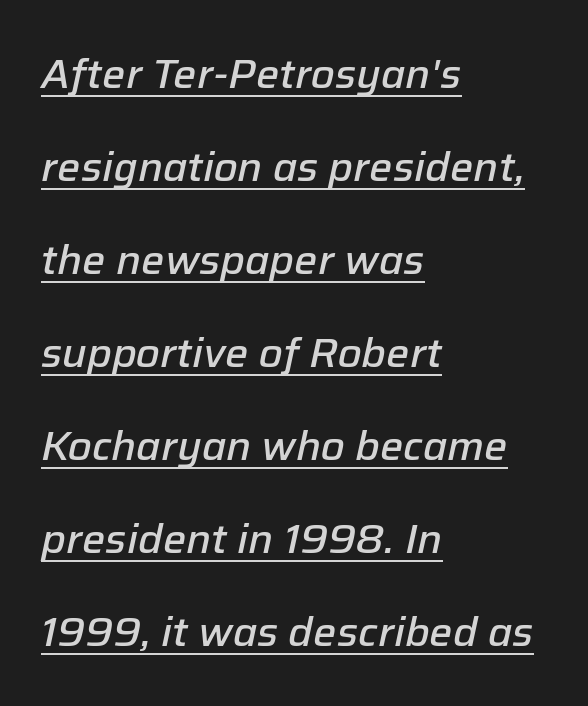
Varying glyph widths throughout — classic text-font behaviour. No extra tracking has been applied to these lines. The vertical gap from one line to the next is large. All the whitespace from short lines collects on the right. Typesetter's note: demi weight, one step under bold.
